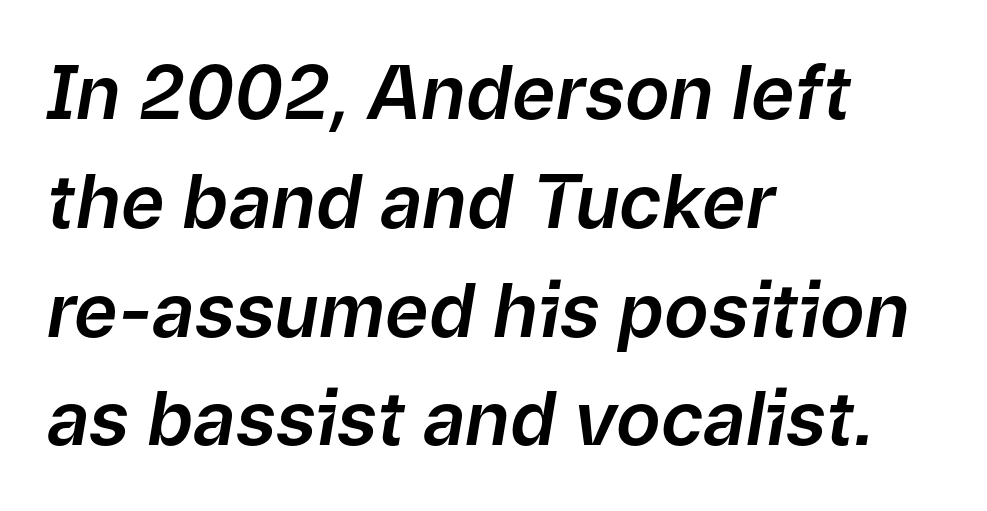
Q: Is the text italic (slanted)? A: Yes, it leans right by about 9 degrees.
Q: Is the text underlined? A: No.
Q: How is the paragraph aligned? A: Left-aligned.
Q: Is the spacing between letters normal or unusually wide? A: Normal.
Q: Is the spacing between lines tight, normal or loose? A: Normal.
Q: Width (condensed, normal, or wide)? A: Normal.
Q: Stroke contrast? A: Low.
Q: x-height? A: Medium.
Q: Monospaced? A: No.
